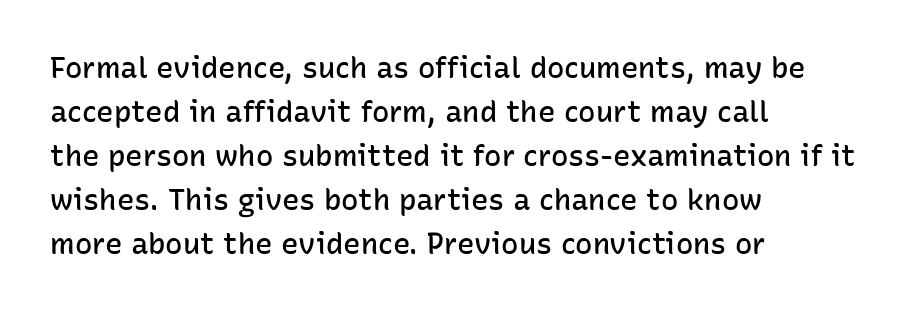
{"serif": "no", "italic": "no", "bold": "semi", "weight": "semibold", "width": "normal", "stroke_contrast": "low", "x_height": "medium", "monospaced": "no", "underline": "no", "align": "left", "line_spacing": "normal", "line_spacing_ratio": 1.52, "letter_spacing": "normal", "letter_spacing_em": 0.0, "glyph_px": 29}
